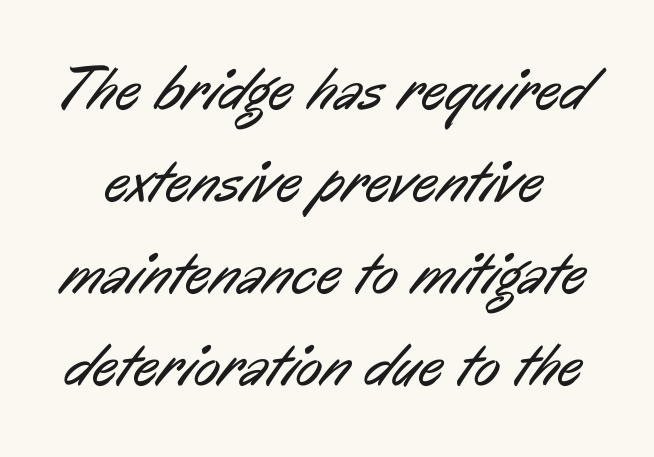
Q: Is the text bold? A: No.
Q: Is the typeface a serif or a sans-serif typeface? A: Sans-serif.
Q: Is the text underlined? A: No.
Q: Is the spacing between letters normal or unusually wide? A: Normal.
Q: Is the spacing between lines tight, normal or loose? A: Normal.
Q: Width (condensed, normal, or wide)? A: Condensed.
Q: Stroke contrast? A: Low.
Q: x-height? A: Medium.
Q: Monospaced? A: No.
